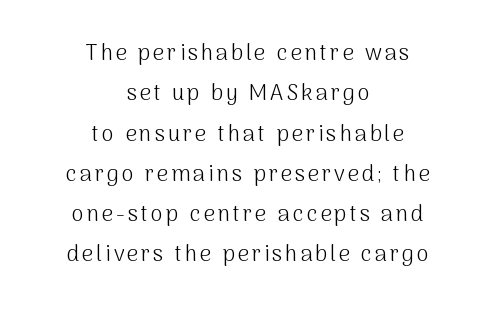
The image shows 22 px text type, upright; set centered, line spacing 1.83x, not underlined.
